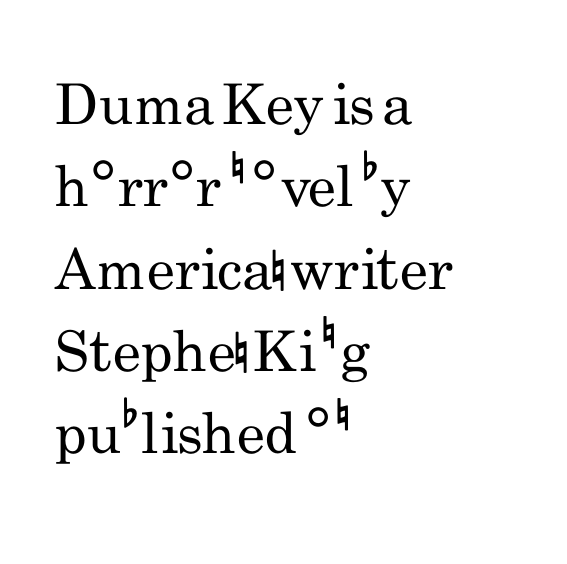
Q: Is the text bold? A: No.
Q: Is the text italic (slanted)? A: No, it is upright.
Q: Is the typeface a serif or a sans-serif typeface? A: Sans-serif.
Q: Is the text underlined? A: No.
Q: How is the paragraph aligned? A: Left-aligned.
Q: Is the spacing between letters normal or unusually wide? A: Normal.
Q: Is the spacing between lines tight, normal or loose? A: Normal.
Q: Width (condensed, normal, or wide)? A: Condensed.
Q: Stroke contrast? A: Low.
Q: x-height? A: Small.
Q: Monospaced? A: No.
